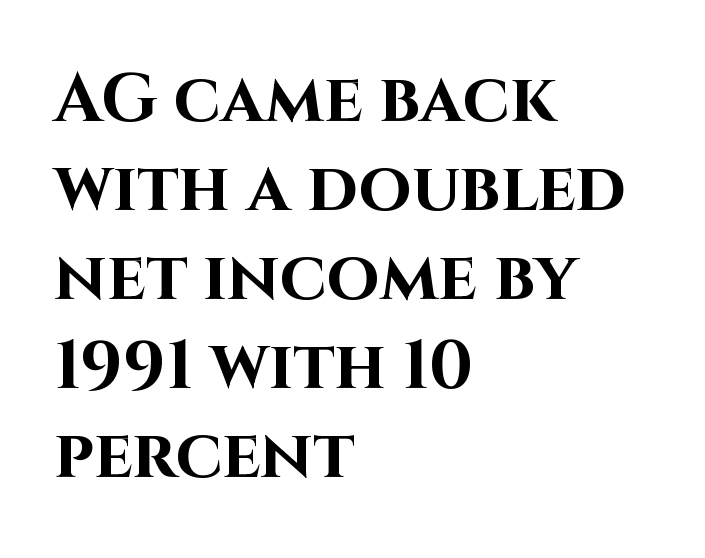
The image shows 68 px bold sans-serif type, upright; set left-aligned, normal line spacing (1.31x), normal letter spacing, not underlined; high stroke contrast and a large x-height.
